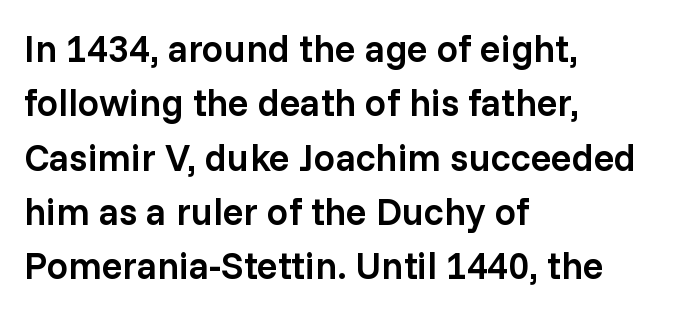
To sum up the face: it is a sans, with no serifs. Horizontal bands of white between lines are of average thickness. The font is running at a semibold setting, under full bold. No word sits above an underline. The typesetter chose a ragged-right arrangement here.
